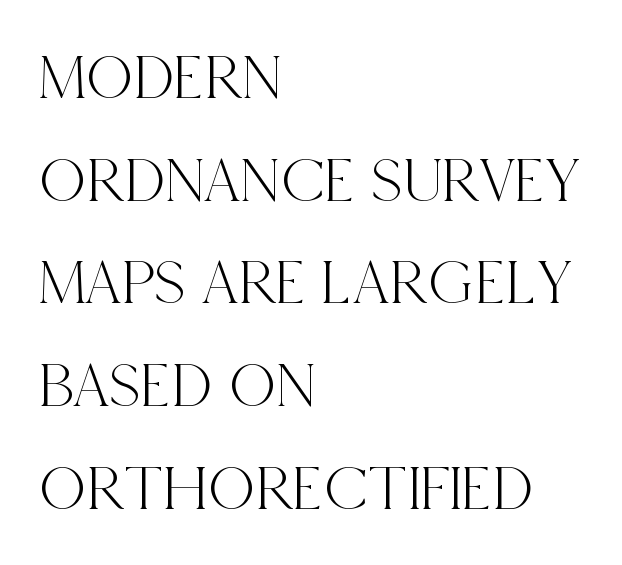
{"serif": "yes", "italic": "no", "width": "condensed", "x_height": "large", "monospaced": "no", "underline": "no", "align": "left", "line_spacing": "normal", "line_spacing_ratio": 1.58, "letter_spacing": "normal", "letter_spacing_em": 0.0, "glyph_px": 65}
